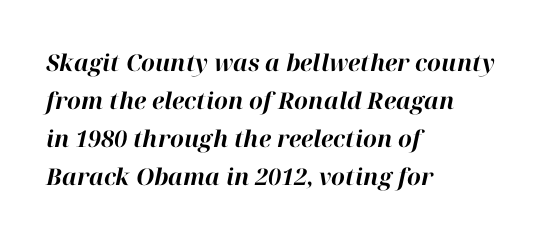
Quick note: interline space is typical. Characters are canted at an angle relative to the baseline's perpendicular. The string is rendered with underlining switched off. The gaps between neighbouring characters are ordinary and unremarkable. Compared with an ordinary text face, these strokes are far heavier — a full bold. A classic flush-left, rag-right setting is used for this passage.
